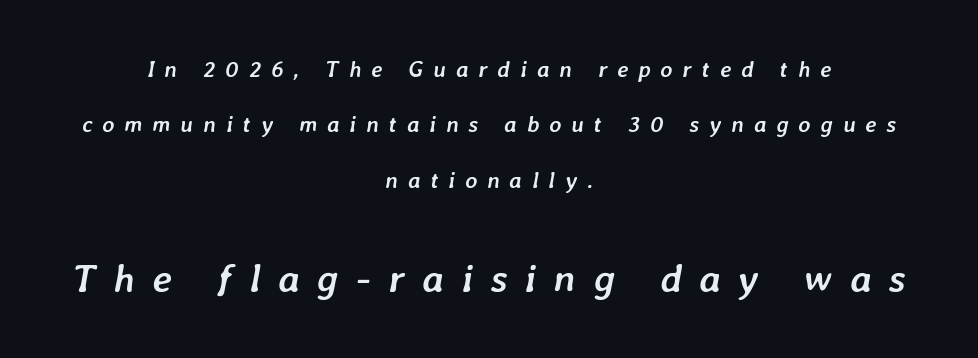
A bare baseline throughout the passage. Top chunk: small. Bottom chunk: large. These lines have a slow, spaced-out rhythm from letter to letter. Tall strokes in this sample are angled rather than plumb.
